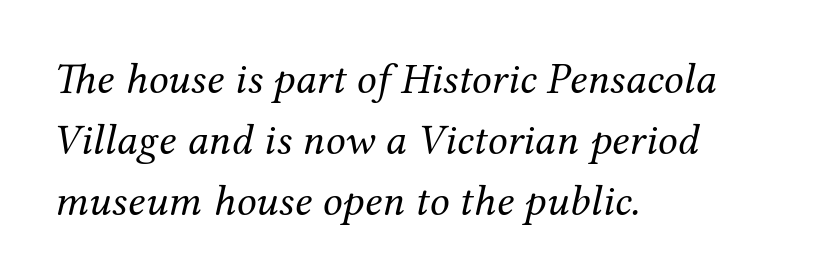
The image shows 44 px regular-weight serif type, italic (leaning right); set left-aligned, normal line spacing (1.39x), normal letter spacing, not underlined; medium stroke contrast and a medium x-height.
